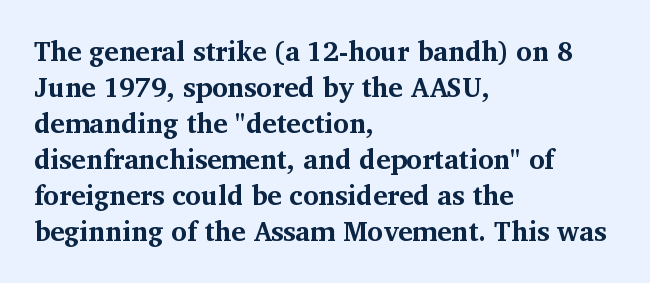
Q: Is the text bold? A: Yes.
Q: Is the text italic (slanted)? A: No, it is upright.
Q: Is the text underlined? A: No.
Q: How is the paragraph aligned? A: Left-aligned.
Q: Is the spacing between letters normal or unusually wide? A: Normal.
Q: Is the spacing between lines tight, normal or loose? A: Normal.
